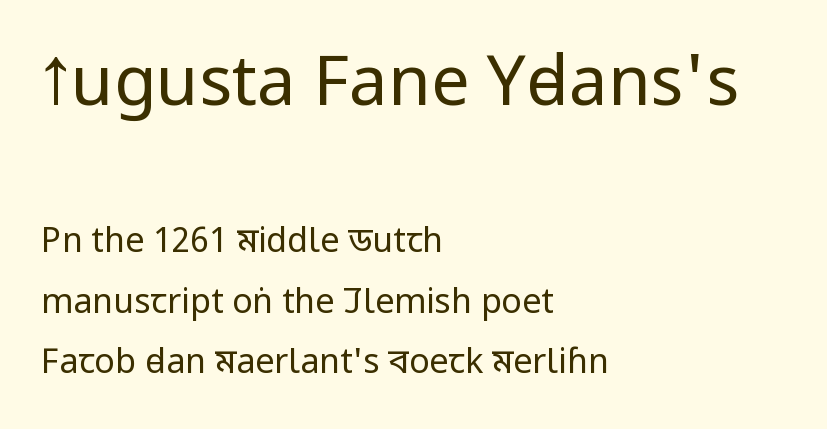
{"serif": "no", "italic": "no", "bold": "no", "weight": "regular", "width": "condensed", "stroke_contrast": "low", "x_height": "large", "monospaced": "no", "underline": "no", "align": "left", "line_spacing_ratio": 1.79, "letter_spacing": "normal", "letter_spacing_em": 0.0, "larger_block": "first", "size_ratio": 2.03, "glyph_px": 69}
